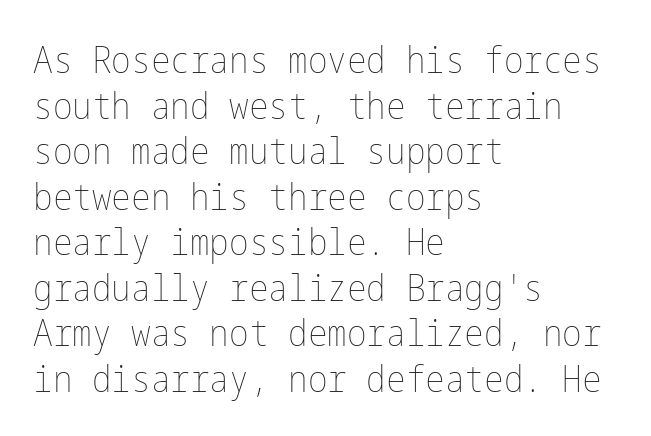
Q: Is the text bold? A: No.
Q: Is the text italic (slanted)? A: No, it is upright.
Q: Is the text underlined? A: No.
Q: How is the paragraph aligned? A: Left-aligned.
Q: Is the spacing between letters normal or unusually wide? A: Normal.
Q: Width (condensed, normal, or wide)? A: Condensed.
Q: Stroke contrast? A: Low.
Q: x-height? A: Medium.
